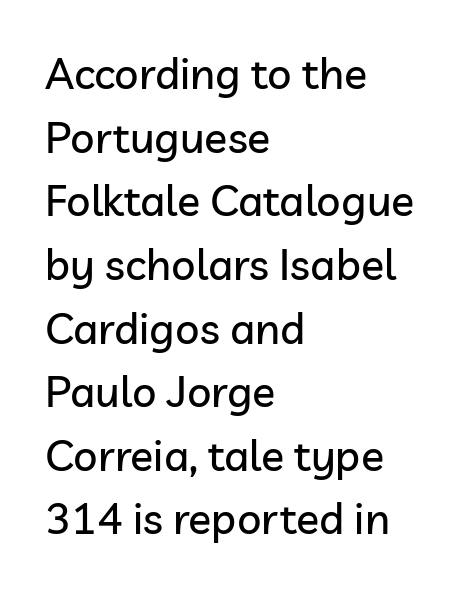
Leading: standard. Where is the straight margin? On the left. These lines are rendered in a variable-pitch font. Inter-character spacing is left at the font's built-in metrics. Tall strokes in this sample are plumb rather than angled. Serif or sans? Sans — the stroke terminals are bare.
